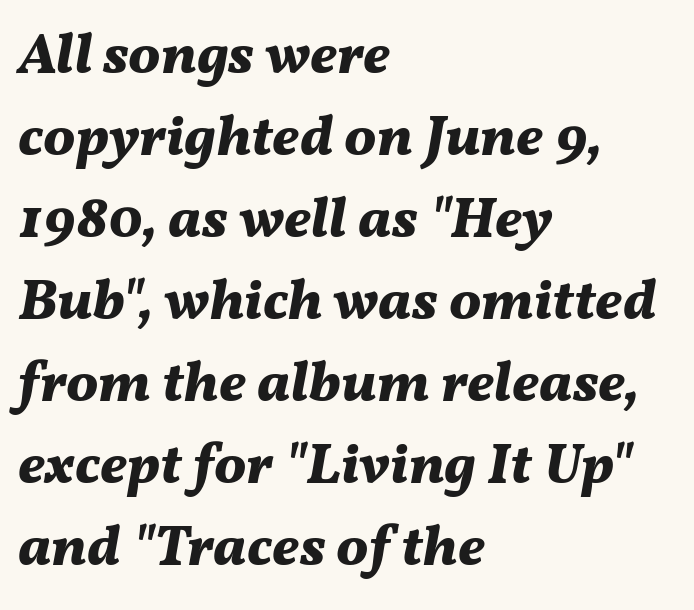
Standard letterfit; no display-style spreading of the glyphs. Yep, that's italic — everything's leaning. Horizontal alignment here is leftward, the default for most running prose. Reading down the column, the eye jumps a familiar distance to each next line.
